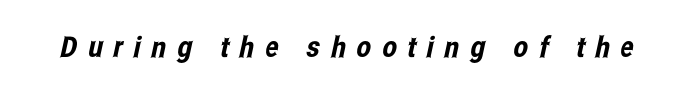
The image shows 29 px condensed sans-serif type; set unusually wide letter spacing (+0.37 em), not underlined; low stroke contrast and a medium x-height.
